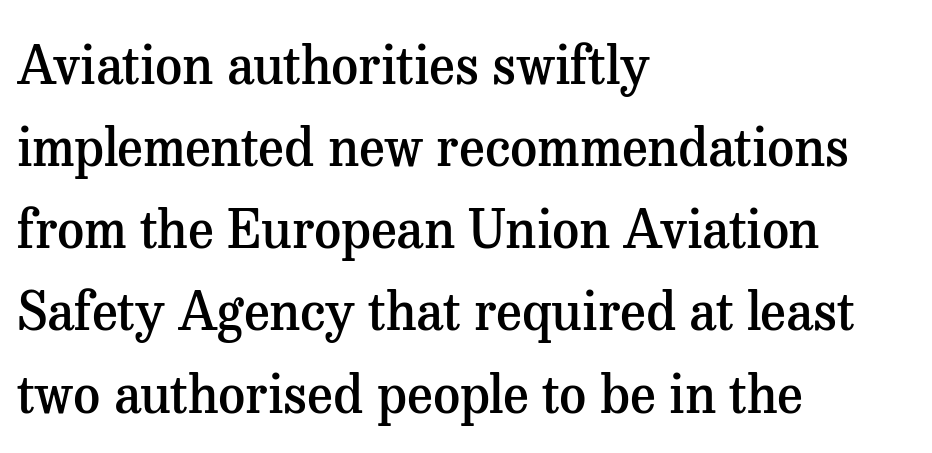
{"serif": "yes", "italic": "no", "bold": "semi", "weight": "semibold", "width": "normal", "stroke_contrast": "medium", "x_height": "medium", "monospaced": "no", "underline": "no", "align": "left", "line_spacing": "normal", "line_spacing_ratio": 1.55, "letter_spacing": "normal", "letter_spacing_em": 0.0, "glyph_px": 53}
